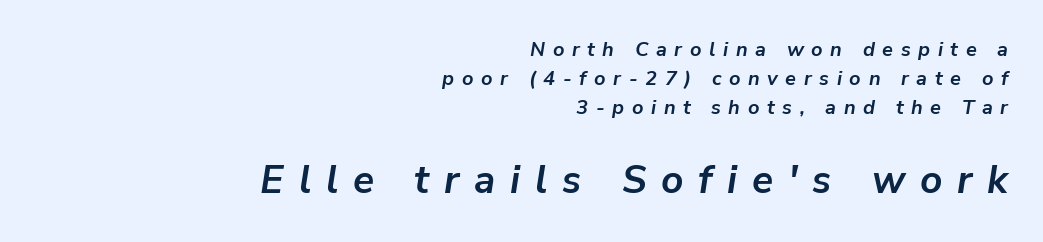
{"italic": "yes", "lean": "right", "slant_degrees": 9, "bold": "yes", "weight": "semibold", "width": "normal", "stroke_contrast": "low", "x_height": "medium", "monospaced": "no", "underline": "no", "align": "right", "line_spacing": "normal", "line_spacing_ratio": 1.44, "letter_spacing": "wide", "letter_spacing_em": 0.38, "larger_block": "second", "size_ratio": 1.95, "glyph_px": 39}
